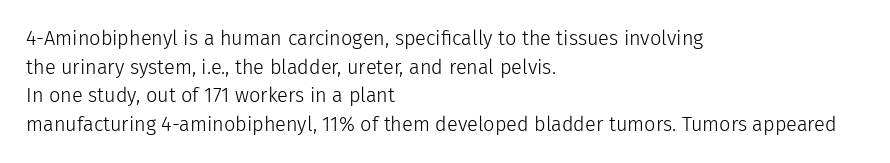
Q: Is the text bold? A: No.
Q: Is the text italic (slanted)? A: No, it is upright.
Q: Is the text underlined? A: No.
Q: How is the paragraph aligned? A: Left-aligned.
Q: Is the spacing between letters normal or unusually wide? A: Normal.
Q: Is the spacing between lines tight, normal or loose? A: Normal.
